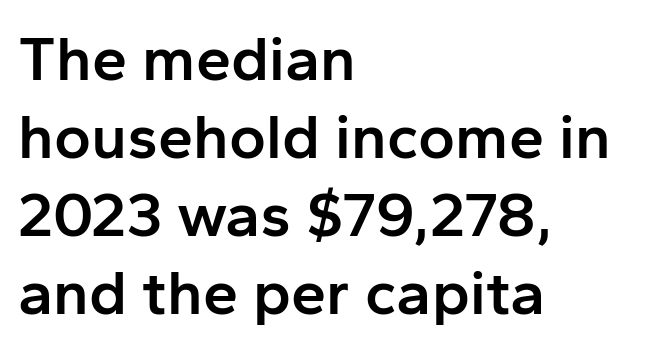
{"serif": "no", "italic": "no", "bold": "semi", "weight": "semibold", "width": "normal", "stroke_contrast": "low", "x_height": "medium", "monospaced": "no", "underline": "no", "align": "left", "line_spacing_ratio": 1.24, "letter_spacing": "normal", "letter_spacing_em": 0.0, "glyph_px": 63}
